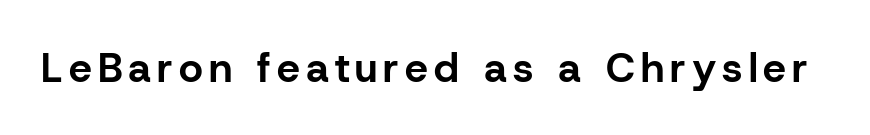
{"serif": "no", "italic": "no", "bold": "yes", "weight": "bold", "width": "normal", "stroke_contrast": "low", "x_height": "medium", "monospaced": "no", "underline": "no", "glyph_px": 41}
